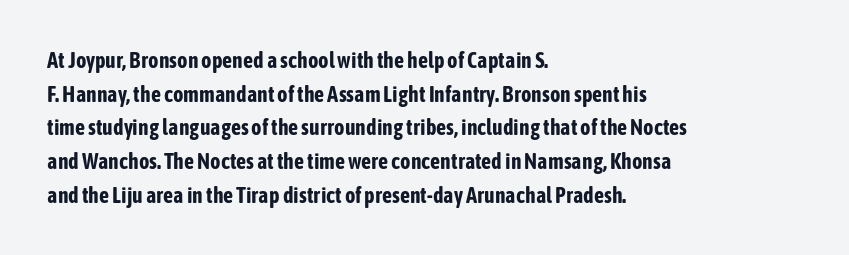
The image shows 22 px bold type, upright; set left-aligned, normal line spacing (1.53x), normal letter spacing, not underlined.
